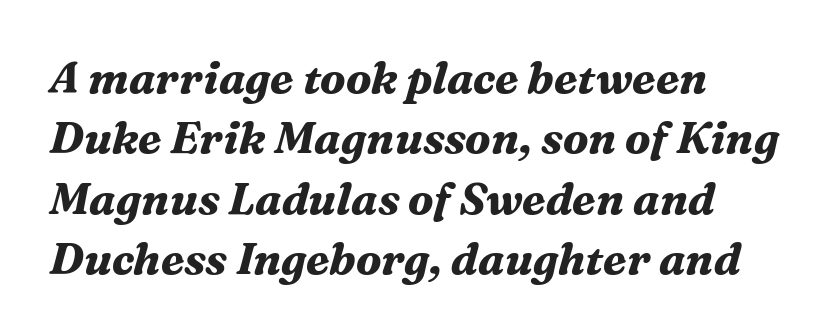
The image shows 44 px bold serif type, italic (leaning right); set left-aligned, normal line spacing (1.37x), normal letter spacing, not underlined; medium stroke contrast and a medium x-height.
